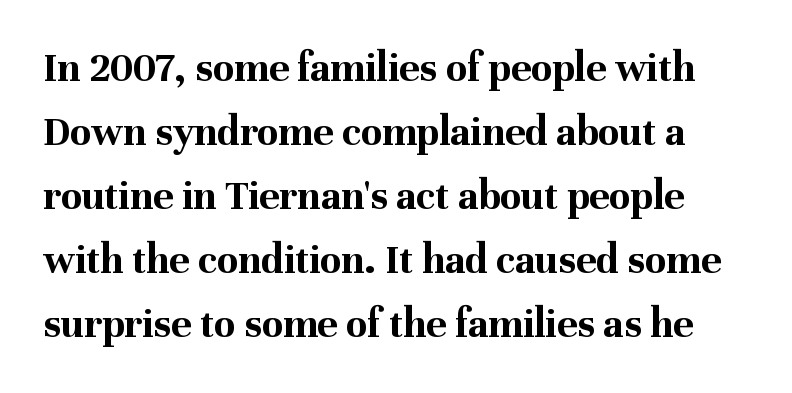
{"serif": "yes", "italic": "no", "bold": "yes", "weight": "bold", "width": "normal", "stroke_contrast": "medium", "x_height": "medium", "monospaced": "no", "underline": "no", "line_spacing": "normal", "line_spacing_ratio": 1.49, "letter_spacing": "normal", "letter_spacing_em": 0.0, "glyph_px": 43}
